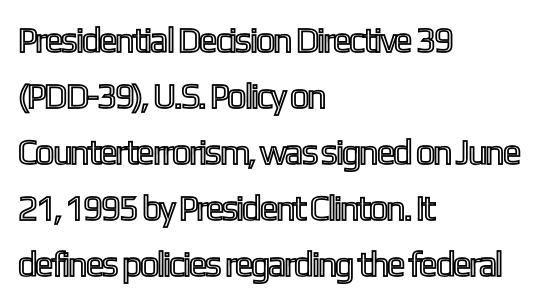
The image shows 35 px condensed type, upright; set left-aligned, normal line spacing (1.6x), normal letter spacing, not underlined; a medium x-height.
